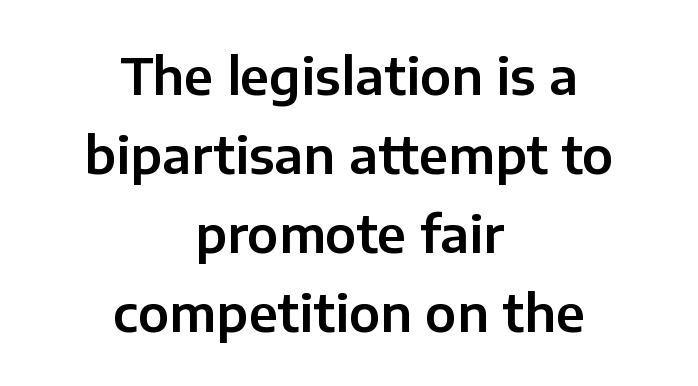
The image shows 50 px sans-serif type, upright; set centered, normal line spacing (1.58x), normal letter spacing, not underlined; low stroke contrast and a medium x-height.
